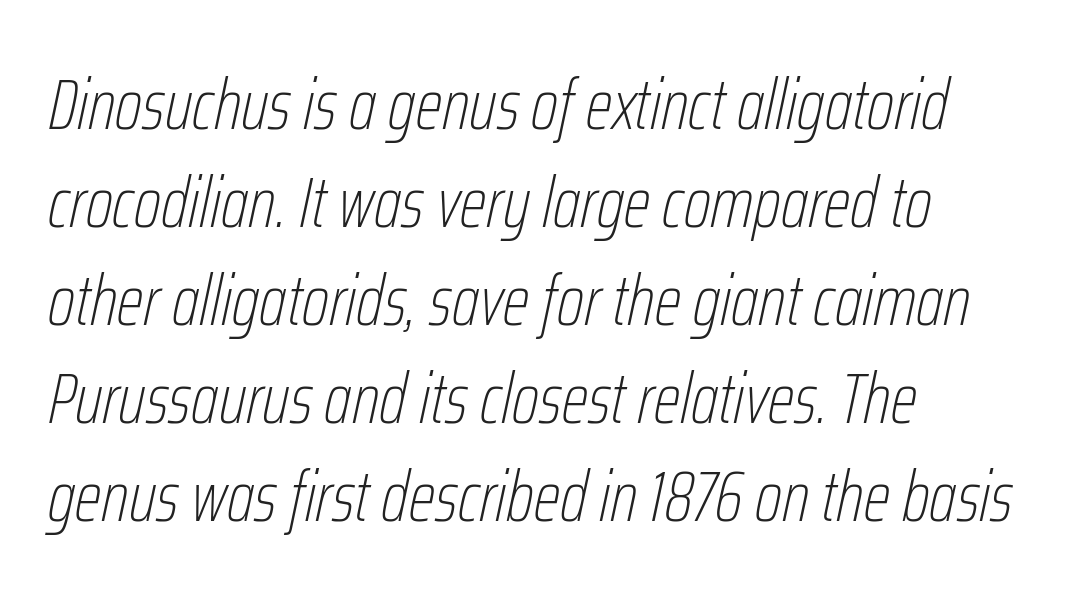
Q: Is the text bold? A: No.
Q: Is the text italic (slanted)? A: Yes, it leans right by about 12 degrees.
Q: Is the text underlined? A: No.
Q: How is the paragraph aligned? A: Left-aligned.
Q: Is the spacing between letters normal or unusually wide? A: Normal.
Q: Is the spacing between lines tight, normal or loose? A: Normal.
Q: Width (condensed, normal, or wide)? A: Condensed.
Q: Stroke contrast? A: Low.
Q: x-height? A: Medium.
Q: Monospaced? A: No.
